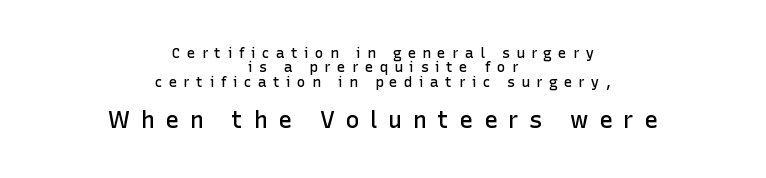
The font's upright variant was chosen for this text. Compare the two chunks: the lower has the greater cap height. Does the weight exceed regular? Yes, but only to semibold. The foot of each line stays bare and open.
